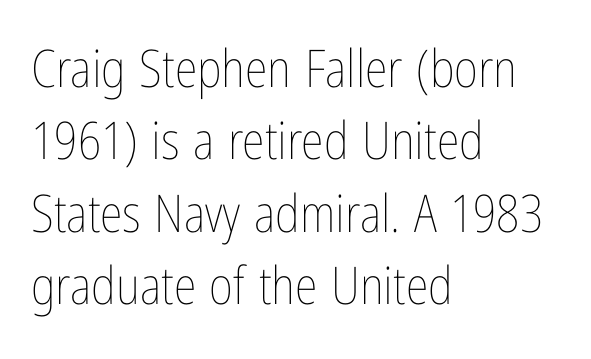
The area under the type is left untouched. The lines in this sample share a left origin and differ only in where they stop. The face used here is proportionally spaced, like ordinary book or web type. The characters are drawn with everyday or finer stroke widths.
